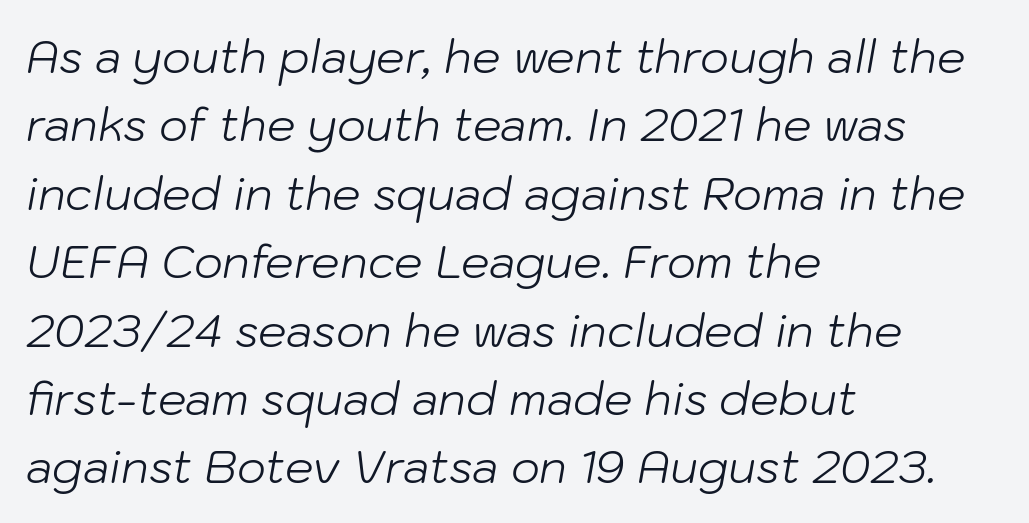
Honestly, the row spacing looks completely unremarkable. The letters advance in unequal steps, a hallmark of proportional type. The paragraph shown leans on its left margin. The whole block is typeset with a tilt. Check under the words: just untouched page.
